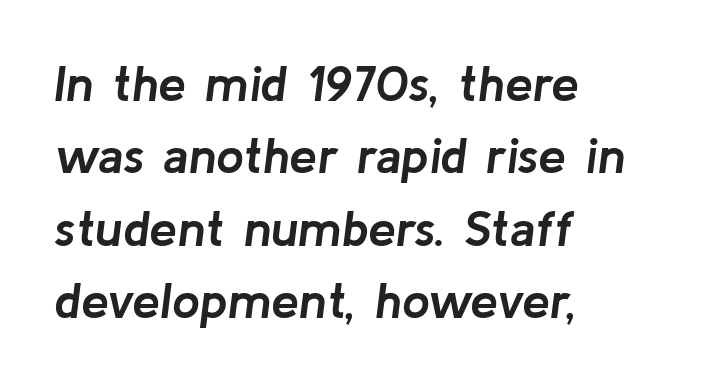
Q: Is the text bold? A: Yes.
Q: Is the text italic (slanted)? A: Yes, it leans right by about 8 degrees.
Q: Is the text underlined? A: No.
Q: How is the paragraph aligned? A: Left-aligned.
Q: Is the spacing between letters normal or unusually wide? A: Normal.
Q: Is the spacing between lines tight, normal or loose? A: Normal.
Q: Width (condensed, normal, or wide)? A: Normal.
Q: Stroke contrast? A: Low.
Q: x-height? A: Medium.
Q: Monospaced? A: No.
